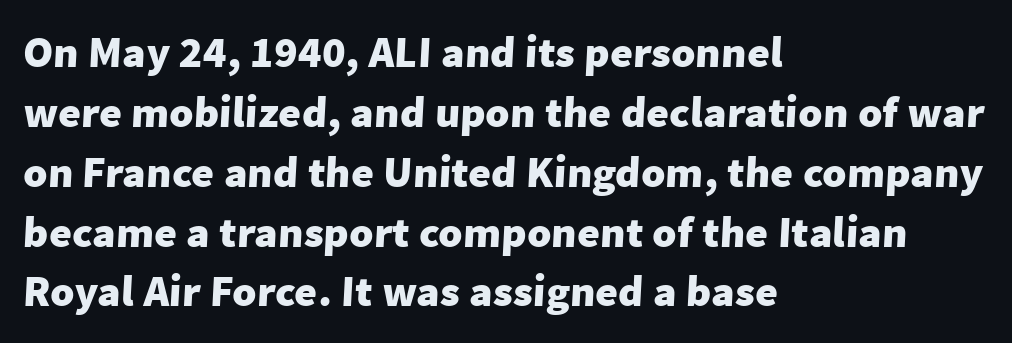
{"serif": "no", "bold": "yes", "weight": "heavy", "width": "normal", "stroke_contrast": "low", "x_height": "medium", "monospaced": "no", "underline": "no", "align": "left", "line_spacing": "normal", "line_spacing_ratio": 1.36, "letter_spacing": "normal", "letter_spacing_em": 0.0, "glyph_px": 44}
